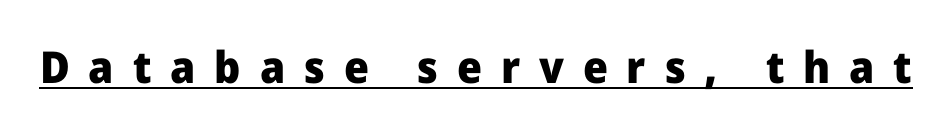
Q: Is the text bold? A: Yes.
Q: Is the text italic (slanted)? A: No, it is upright.
Q: Is the typeface a serif or a sans-serif typeface? A: Sans-serif.
Q: Is the text underlined? A: Yes.
Q: Is the spacing between letters normal or unusually wide? A: Unusually wide.
Q: Width (condensed, normal, or wide)? A: Normal.
Q: Stroke contrast? A: Low.
Q: x-height? A: Medium.
Q: Monospaced? A: No.
